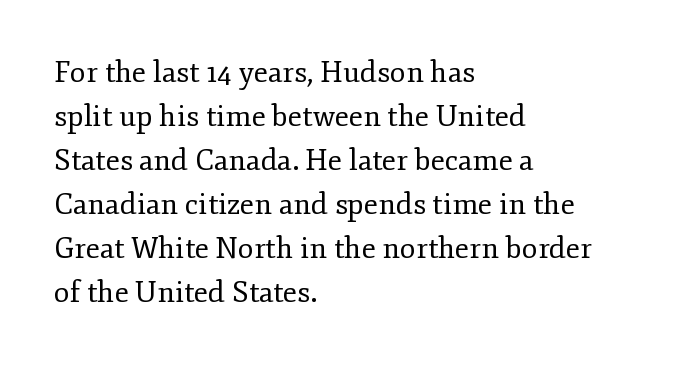
This rendering leaves character spacing at its baseline value. Summary of vertical rhythm: regular, with standard interline spacing. Each letter's strokes conclude with small projecting serifs. Caption: multi-line text, flush left, ragged right.
